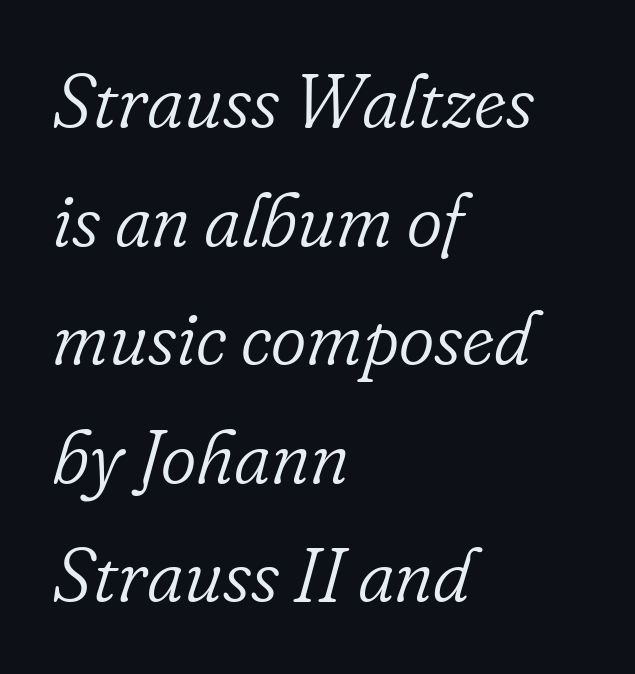
The image shows 76 px light serif type, italic (leaning right); set left-aligned, normal line spacing (1.56x), normal letter spacing, not underlined; low stroke contrast and a small x-height.
